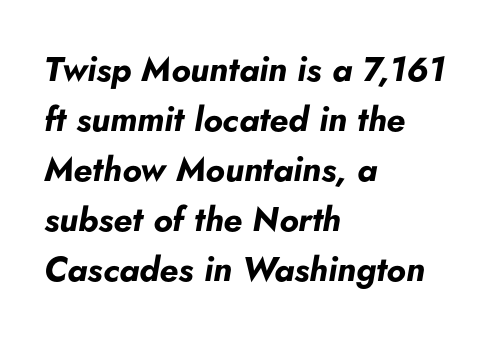
{"italic": "yes", "lean": "right", "slant_degrees": 5, "bold": "yes", "weight": "bold", "width": "normal", "stroke_contrast": "low", "x_height": "small", "monospaced": "no", "underline": "no", "align": "left", "line_spacing": "normal", "line_spacing_ratio": 1.47, "letter_spacing": "normal", "letter_spacing_em": 0.0, "glyph_px": 34}
